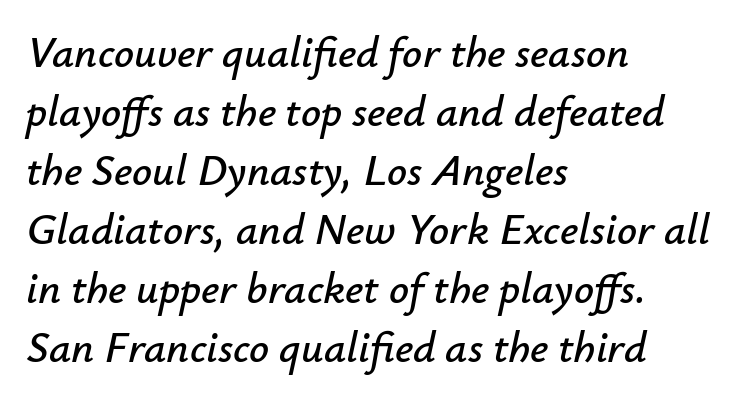
Q: Is the text italic (slanted)? A: Yes, it leans right by about 12 degrees.
Q: Is the text underlined? A: No.
Q: How is the paragraph aligned? A: Left-aligned.
Q: Is the spacing between letters normal or unusually wide? A: Normal.
Q: Is the spacing between lines tight, normal or loose? A: Normal.
Q: Width (condensed, normal, or wide)? A: Normal.
Q: Stroke contrast? A: Low.
Q: x-height? A: Small.
Q: Monospaced? A: No.
